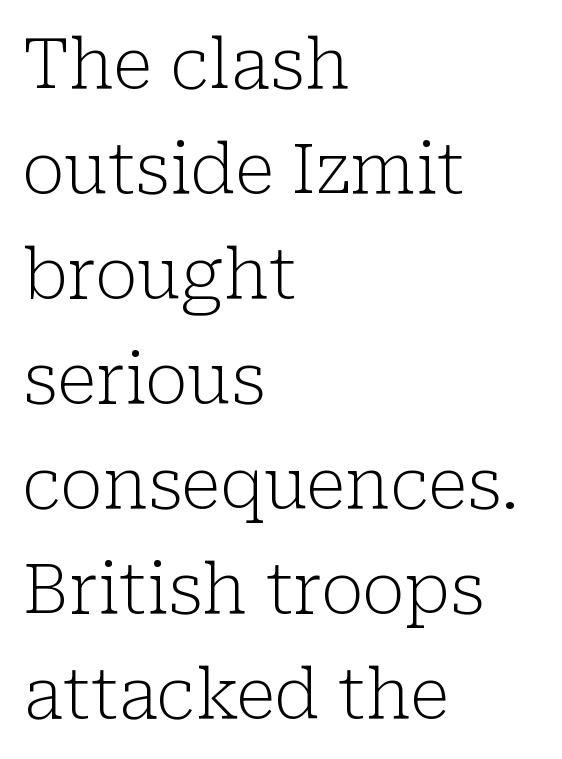
{"serif": "yes", "italic": "no", "bold": "no", "weight": "light", "width": "normal", "stroke_contrast": "low", "x_height": "medium", "monospaced": "no", "underline": "no", "align": "left", "line_spacing": "normal", "line_spacing_ratio": 1.5, "letter_spacing": "normal", "letter_spacing_em": 0.0, "glyph_px": 70}
